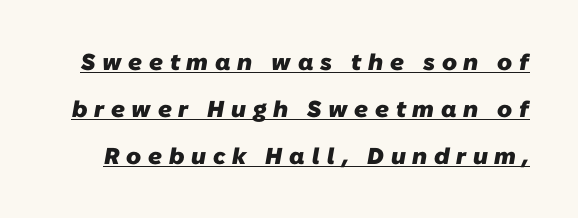
The image shows 23 px bold type; set loose line spacing (2.04x), unusually wide letter spacing (+0.29 em), underlined.
